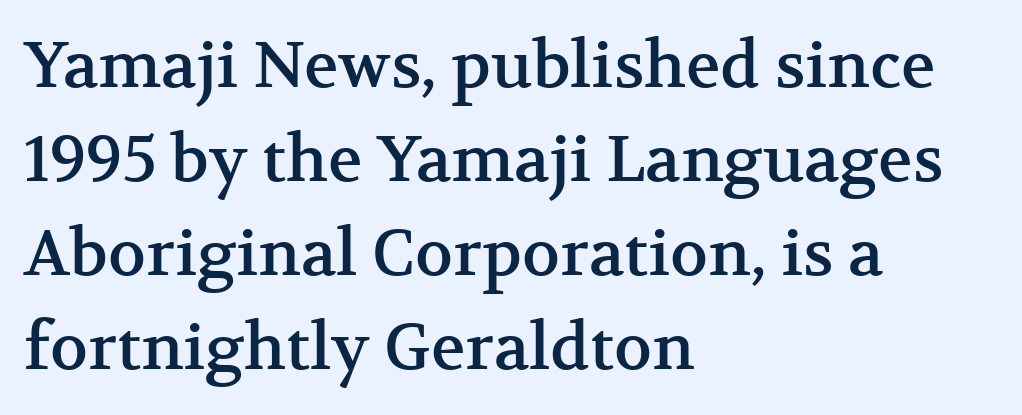
Q: Is the text italic (slanted)? A: No, it is upright.
Q: Is the typeface a serif or a sans-serif typeface? A: Serif.
Q: Is the text underlined? A: No.
Q: How is the paragraph aligned? A: Left-aligned.
Q: Is the spacing between letters normal or unusually wide? A: Normal.
Q: Is the spacing between lines tight, normal or loose? A: Normal.
Q: Width (condensed, normal, or wide)? A: Normal.
Q: Stroke contrast? A: Medium.
Q: x-height? A: Medium.
Q: Monospaced? A: No.
